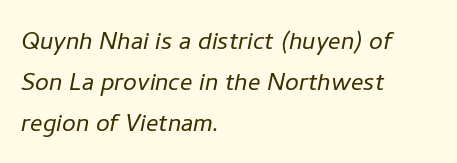
Q: Is the text bold? A: No.
Q: Is the text italic (slanted)? A: Yes, it leans right by about 11 degrees.
Q: Is the text underlined? A: No.
Q: How is the paragraph aligned? A: Left-aligned.
Q: Is the spacing between letters normal or unusually wide? A: Normal.
Q: Is the spacing between lines tight, normal or loose? A: Normal.
Q: Width (condensed, normal, or wide)? A: Normal.
Q: Stroke contrast? A: Low.
Q: x-height? A: Medium.
Q: Monospaced? A: No.
